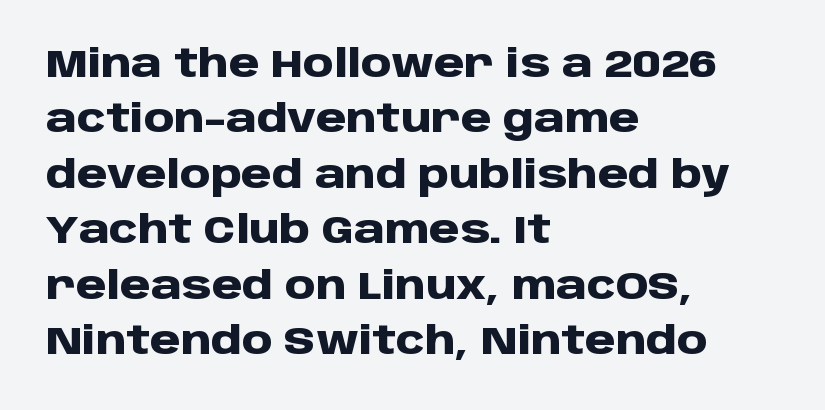
The image shows 39 px heavy sans-serif type, upright; set left-aligned, normal line spacing (1.42x), normal letter spacing, not underlined; low stroke contrast and a large x-height.
